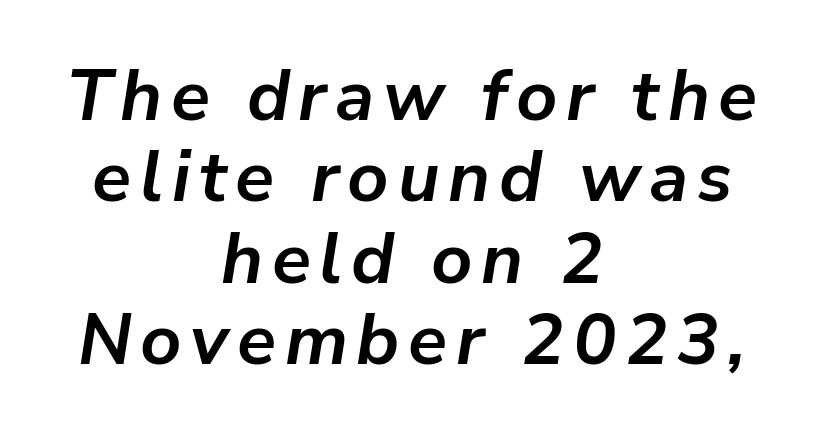
The whitespace from short lines is split evenly between both sides. Students, this is bold: see how much ink each stroke carries. Character widths vary here, with narrow letters taking less room than wide ones. The vertical gap from one line to the next is small.
